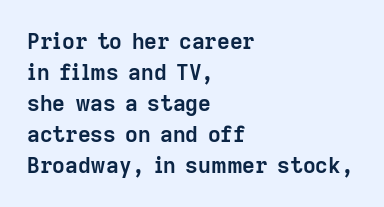
Q: Is the text bold? A: Yes.
Q: Is the text italic (slanted)? A: No, it is upright.
Q: Is the text underlined? A: No.
Q: How is the paragraph aligned? A: Left-aligned.
Q: Is the spacing between letters normal or unusually wide? A: Normal.
Q: Is the spacing between lines tight, normal or loose? A: Normal.
